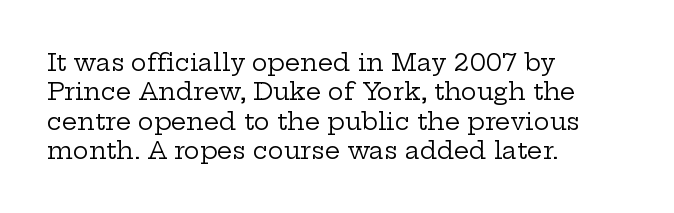
{"italic": "no", "bold": "no", "underline": "no", "align": "left", "line_spacing_ratio": 1.22, "letter_spacing": "normal", "letter_spacing_em": 0.0, "glyph_px": 24}
